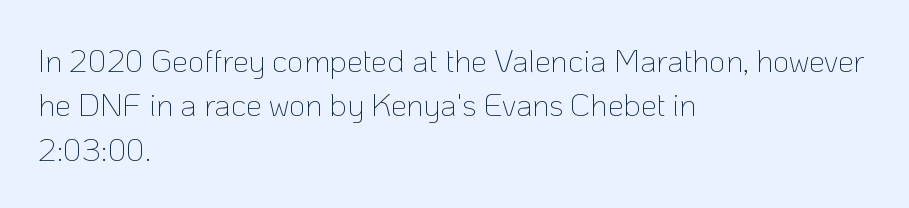
{"serif": "no", "italic": "no", "bold": "no", "weight": "thin", "width": "normal", "stroke_contrast": "low", "x_height": "medium", "monospaced": "no", "underline": "no", "align": "left", "line_spacing": "normal", "line_spacing_ratio": 1.39, "letter_spacing": "normal", "letter_spacing_em": 0.0, "glyph_px": 32}
